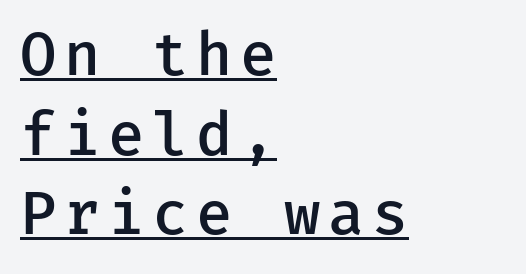
Q: Is the text bold? A: Semi-bold.
Q: Is the text italic (slanted)? A: No, it is upright.
Q: Is the typeface a serif or a sans-serif typeface? A: Sans-serif.
Q: Is the text underlined? A: Yes.
Q: How is the paragraph aligned? A: Left-aligned.
Q: Is the spacing between lines tight, normal or loose? A: Normal.
Q: Width (condensed, normal, or wide)? A: Normal.
Q: Stroke contrast? A: Low.
Q: x-height? A: Medium.
Q: Monospaced? A: Yes.
